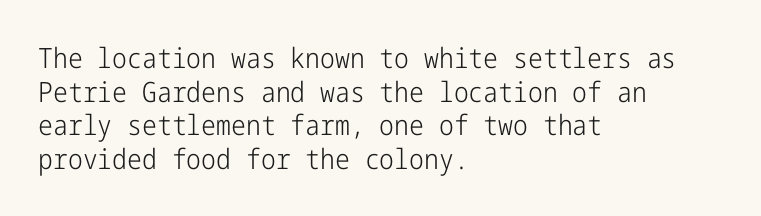
Q: Is the text bold? A: No.
Q: Is the text italic (slanted)? A: No, it is upright.
Q: Is the typeface a serif or a sans-serif typeface? A: Sans-serif.
Q: Is the text underlined? A: No.
Q: How is the paragraph aligned? A: Left-aligned.
Q: Is the spacing between letters normal or unusually wide? A: Normal.
Q: Width (condensed, normal, or wide)? A: Condensed.
Q: Stroke contrast? A: Low.
Q: x-height? A: Medium.
